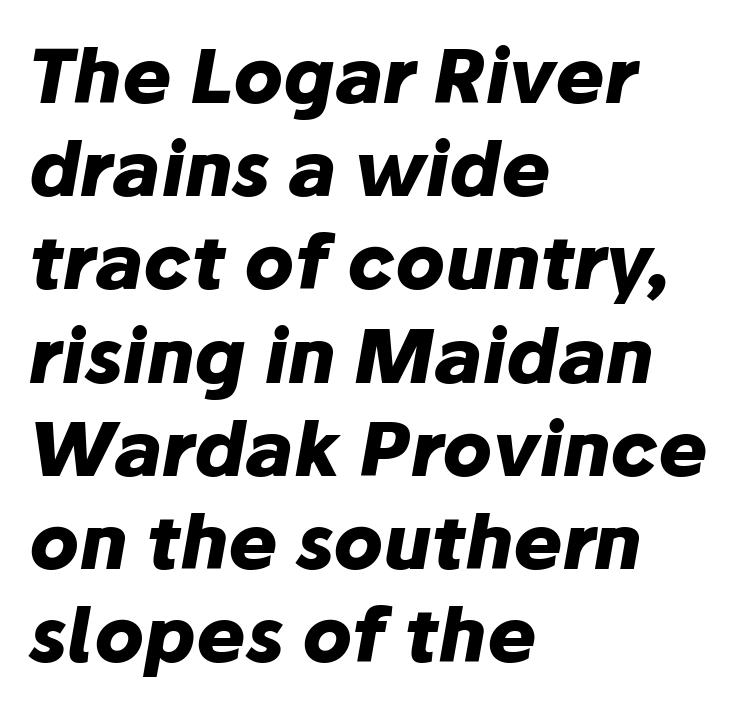
The image shows 74 px heavy type, italic (leaning right); set left-aligned, normal line spacing (1.26x), normal letter spacing, not underlined; low stroke contrast and a medium x-height.
